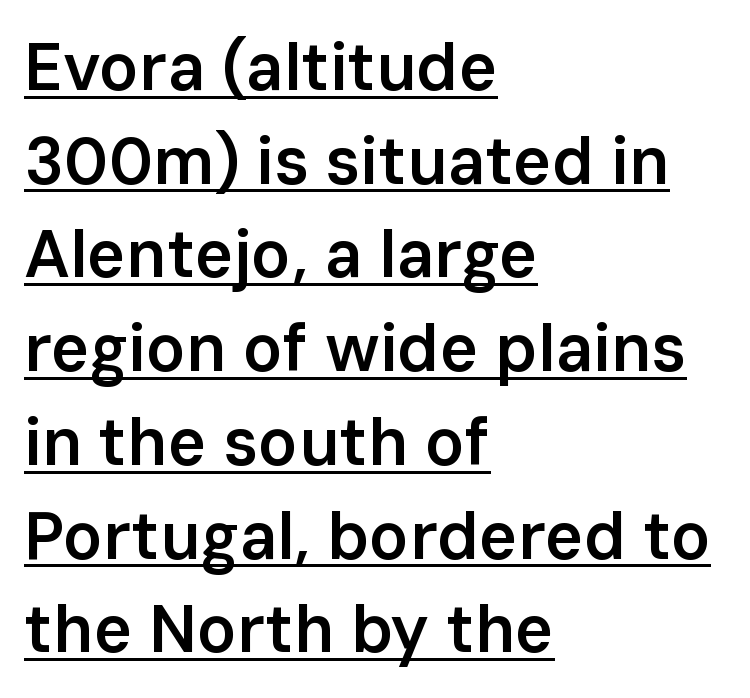
Q: Is the text bold? A: Semi-bold.
Q: Is the text italic (slanted)? A: No, it is upright.
Q: Is the typeface a serif or a sans-serif typeface? A: Sans-serif.
Q: Is the text underlined? A: Yes.
Q: How is the paragraph aligned? A: Left-aligned.
Q: Is the spacing between letters normal or unusually wide? A: Normal.
Q: Is the spacing between lines tight, normal or loose? A: Normal.
Q: Width (condensed, normal, or wide)? A: Normal.
Q: Stroke contrast? A: Low.
Q: x-height? A: Medium.
Q: Monospaced? A: No.
